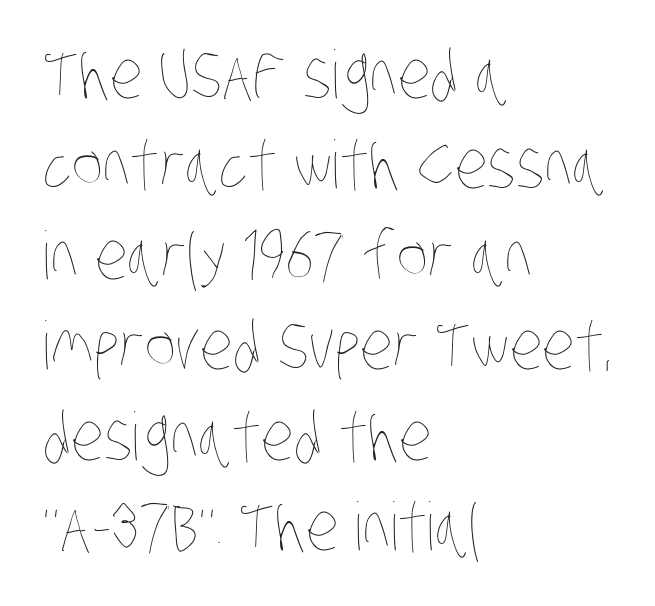
{"bold": "no", "weight": "thin", "width": "condensed", "stroke_contrast": "low", "x_height": "large", "monospaced": "no", "underline": "no", "align": "left", "line_spacing": "normal", "line_spacing_ratio": 1.37, "letter_spacing": "normal", "letter_spacing_em": 0.0, "glyph_px": 66}
